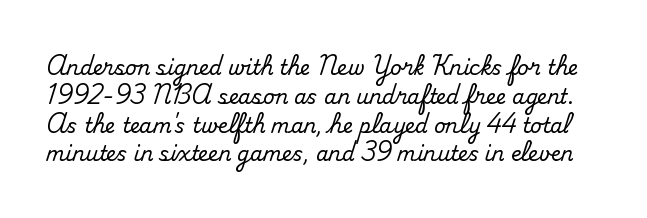
{"underline": "no", "line_spacing": "normal", "line_spacing_ratio": 1.44, "letter_spacing": "normal", "letter_spacing_em": 0.0, "glyph_px": 20}
